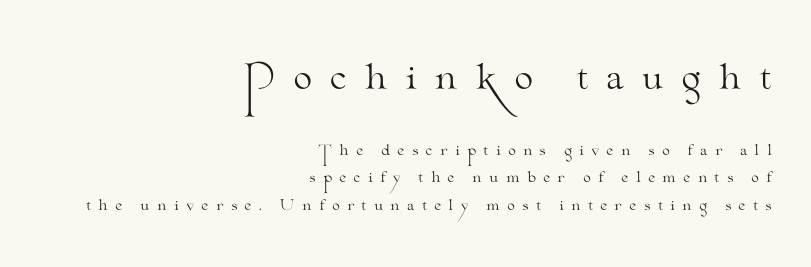
The designer dialed line spacing up above the default. If you drew a ruler down the right edge, every line would touch it. The rendering shrinks the type as you move from the upper chunk to the lower. Descenders are the only things crossing below the line. Is the letter spacing exaggerated? Yes — the characters are pushed far apart.
